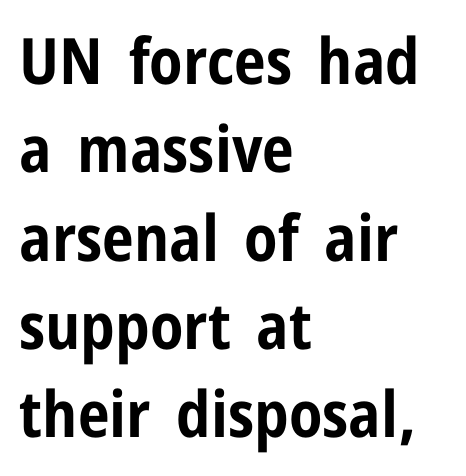
{"serif": "no", "italic": "no", "bold": "yes", "weight": "bold", "width": "condensed", "stroke_contrast": "low", "x_height": "medium", "monospaced": "no", "underline": "no", "align": "left", "line_spacing": "normal", "line_spacing_ratio": 1.38, "letter_spacing": "normal", "letter_spacing_em": 0.0, "glyph_px": 64}
